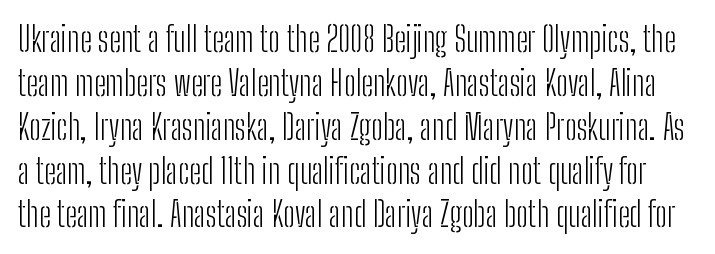
Q: Is the text bold? A: No.
Q: Is the text italic (slanted)? A: No, it is upright.
Q: Is the typeface a serif or a sans-serif typeface? A: Sans-serif.
Q: Is the text underlined? A: No.
Q: Is the spacing between letters normal or unusually wide? A: Normal.
Q: Is the spacing between lines tight, normal or loose? A: Normal.
Q: Width (condensed, normal, or wide)? A: Condensed.
Q: Stroke contrast? A: Low.
Q: x-height? A: Medium.
Q: Monospaced? A: No.
